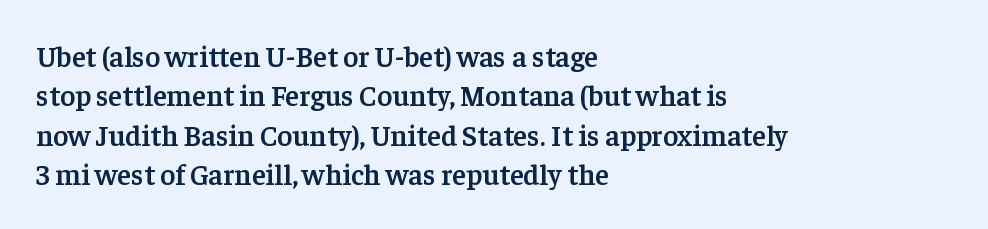
Q: Is the text bold? A: Semi-bold.
Q: Is the text italic (slanted)? A: No, it is upright.
Q: Is the typeface a serif or a sans-serif typeface? A: Serif.
Q: Is the text underlined? A: No.
Q: How is the paragraph aligned? A: Left-aligned.
Q: Is the spacing between letters normal or unusually wide? A: Normal.
Q: Is the spacing between lines tight, normal or loose? A: Normal.
Q: Width (condensed, normal, or wide)? A: Normal.
Q: Stroke contrast? A: Low.
Q: x-height? A: Medium.
Q: Monospaced? A: No.
